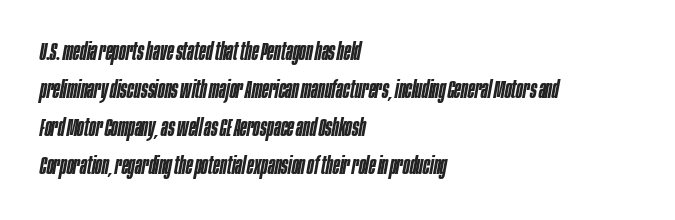
Has an underline been added? It has not. The passage shown is semibold, sitting just below true bold. A classic flush-left, rag-right setting is used for this passage. How are the letters spaced? Ordinarily, with no added tracking. Quick note: interline space is typical.
